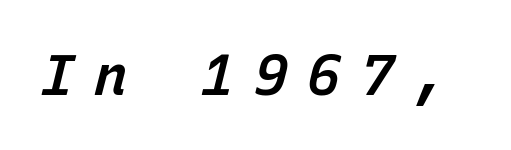
The letters march in equal steps, a hallmark of fixed-pitch type. The whole block is typeset with a tilt. Moderately thickened strokes mark this as semibold type. Look at the tracking — it's clearly loosened, letters drifting apart.
